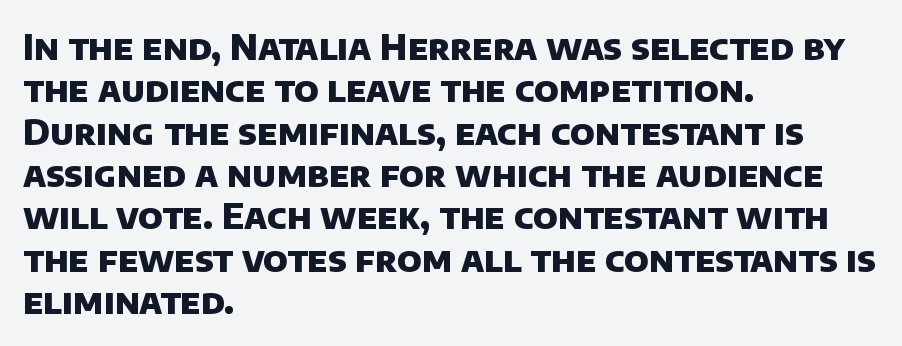
Q: Is the text bold? A: Yes.
Q: Is the typeface a serif or a sans-serif typeface? A: Sans-serif.
Q: Is the text underlined? A: No.
Q: How is the paragraph aligned? A: Left-aligned.
Q: Is the spacing between letters normal or unusually wide? A: Normal.
Q: Width (condensed, normal, or wide)? A: Normal.
Q: Stroke contrast? A: Low.
Q: x-height? A: Large.
Q: Monospaced? A: No.
